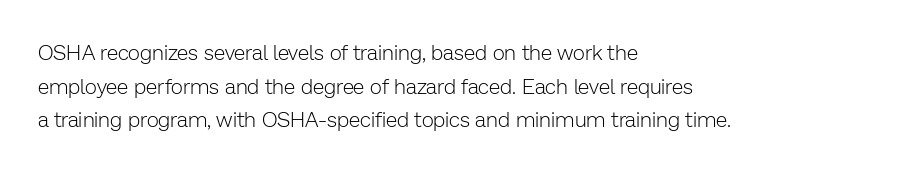
The image shows 21 px text type, upright; set left-aligned, normal line spacing (1.6x), normal letter spacing, not underlined.
